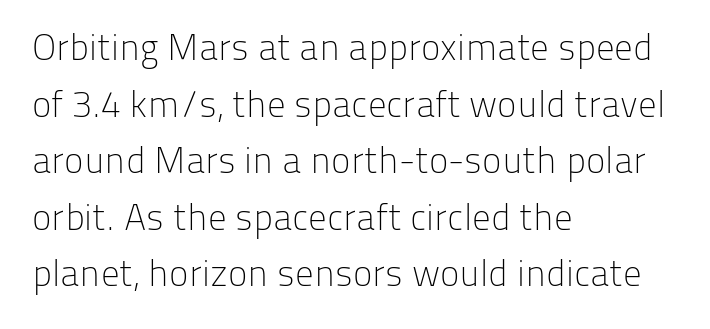
Q: Is the text bold? A: No.
Q: Is the text italic (slanted)? A: No, it is upright.
Q: Is the typeface a serif or a sans-serif typeface? A: Sans-serif.
Q: Is the text underlined? A: No.
Q: How is the paragraph aligned? A: Left-aligned.
Q: Is the spacing between letters normal or unusually wide? A: Normal.
Q: Is the spacing between lines tight, normal or loose? A: Normal.
Q: Width (condensed, normal, or wide)? A: Normal.
Q: Stroke contrast? A: Low.
Q: x-height? A: Medium.
Q: Monospaced? A: No.
